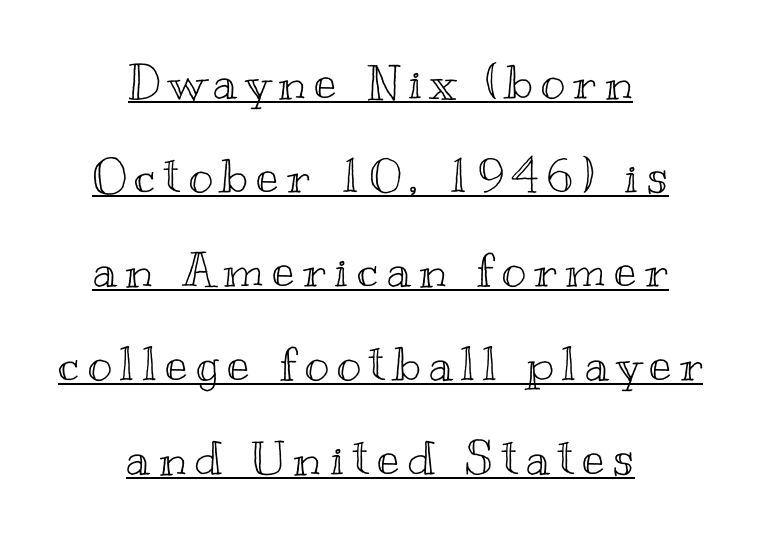
A roman cut, with each character standing at attention. Beneath each row of characters lies a ruled line. You could not count columns in this text — the font is proportionally spaced. Does the leading feel generous? Absolutely, it's lavish. The rag falls on both sides of this text block equally.
